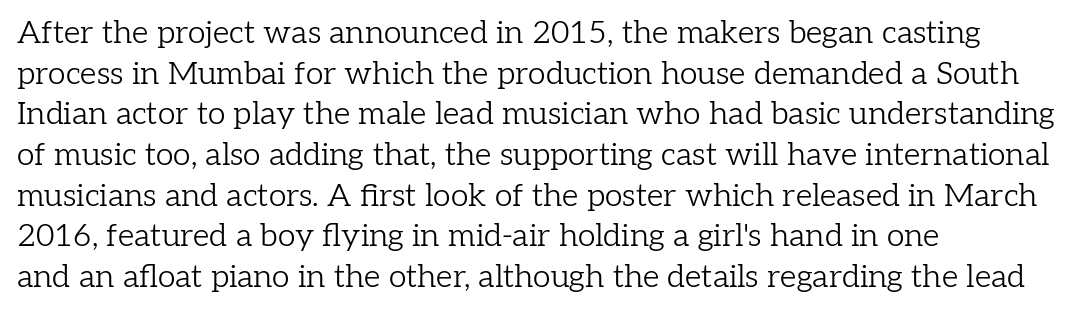
Baseline-to-baseline distance is the conventional proportion of letter height. You could not count columns in this text — the font is proportionally spaced. The compositor pushed each line to the left boundary. No word sits above an underline.
